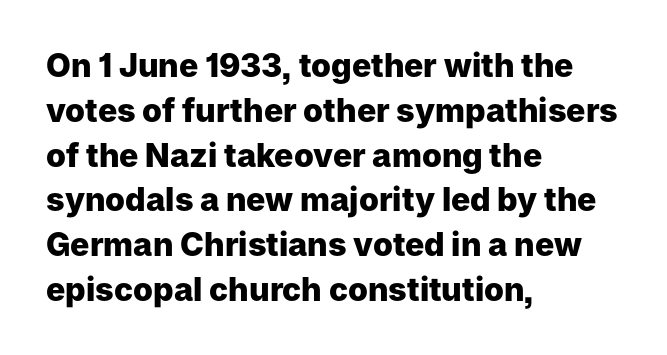
Q: Is the text bold? A: Yes.
Q: Is the text italic (slanted)? A: No, it is upright.
Q: Is the typeface a serif or a sans-serif typeface? A: Sans-serif.
Q: Is the text underlined? A: No.
Q: How is the paragraph aligned? A: Left-aligned.
Q: Is the spacing between letters normal or unusually wide? A: Normal.
Q: Is the spacing between lines tight, normal or loose? A: Normal.
Q: Width (condensed, normal, or wide)? A: Normal.
Q: Stroke contrast? A: Low.
Q: x-height? A: Medium.
Q: Monospaced? A: No.
